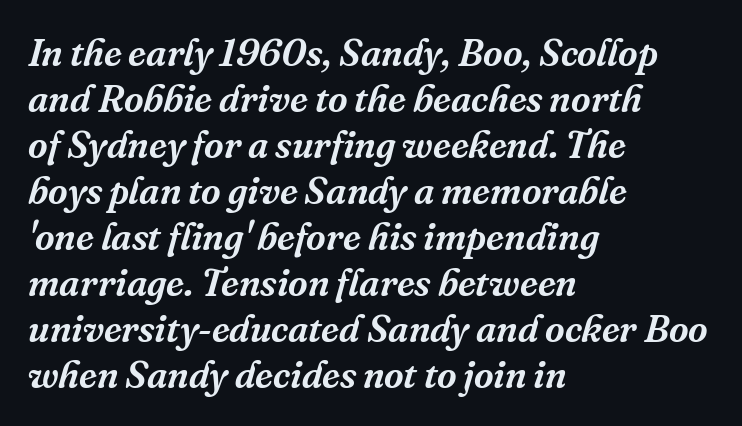
The image shows 38 px serif type, italic (leaning right); set left-aligned, line spacing 1.21x, normal letter spacing, not underlined; medium stroke contrast and a medium x-height.
